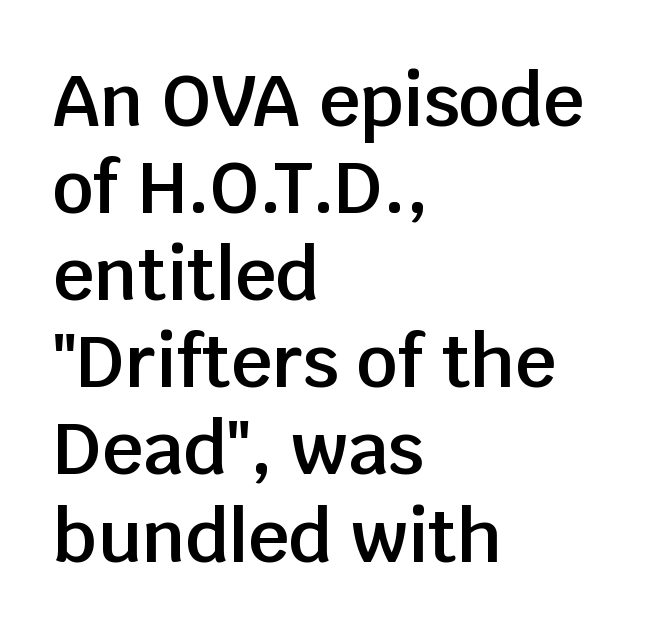
Q: Is the text bold? A: Semi-bold.
Q: Is the text italic (slanted)? A: No, it is upright.
Q: Is the typeface a serif or a sans-serif typeface? A: Sans-serif.
Q: Is the text underlined? A: No.
Q: How is the paragraph aligned? A: Left-aligned.
Q: Is the spacing between letters normal or unusually wide? A: Normal.
Q: Width (condensed, normal, or wide)? A: Normal.
Q: Stroke contrast? A: Low.
Q: x-height? A: Large.
Q: Monospaced? A: No.
